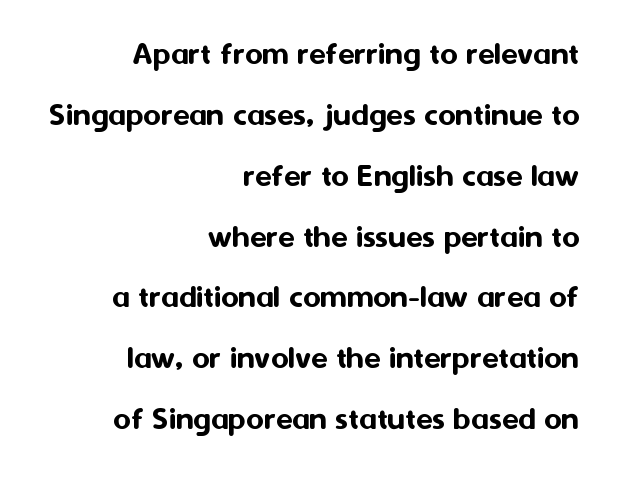
The image shows 34 px sans-serif type, upright; set right-aligned, line spacing 1.79x, normal letter spacing, not underlined; medium stroke contrast and a medium x-height.
